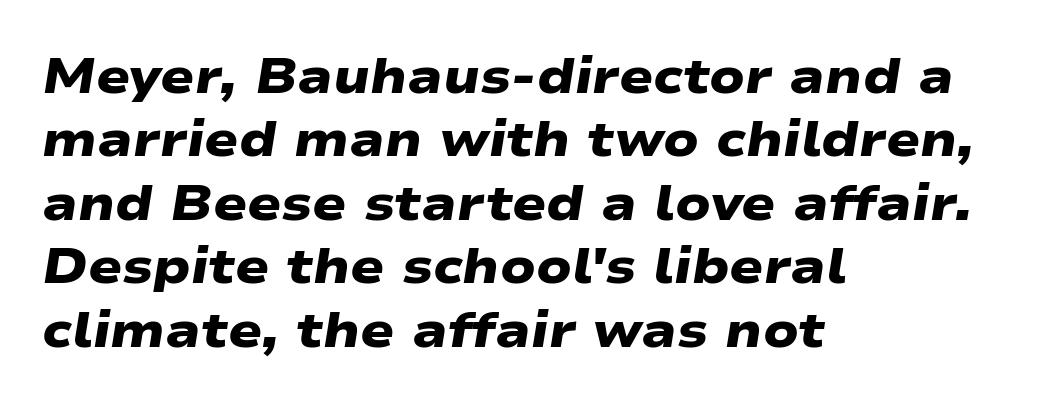
The lines are quadded left. The area under the type is left untouched. Here the glyphs are tracked normally, forming tight word shapes. The characters look thick and weighty, a clear bold.
